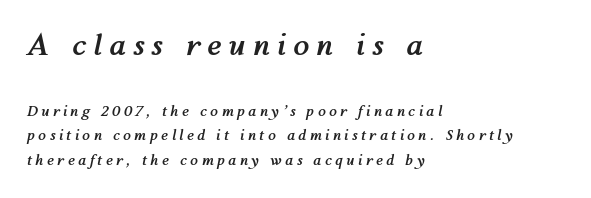
Anything drawn beneath the words? Only blank space. The sample has been set heavy, in full bold. The type is letterspaced generously, with wide tracking. You could not count columns in this text — the font is proportionally spaced. Large over small — that's the arrangement of the two blocks here. Every row of glyphs begins at an identical x-position on the left.
